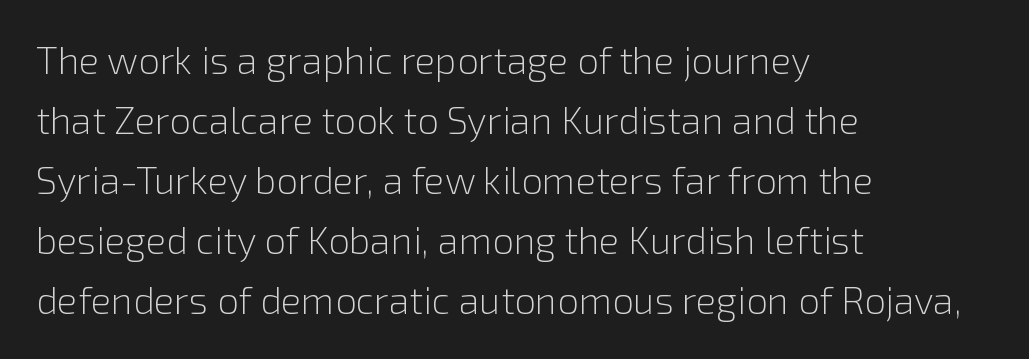
Q: Is the text bold? A: No.
Q: Is the text italic (slanted)? A: No, it is upright.
Q: Is the typeface a serif or a sans-serif typeface? A: Sans-serif.
Q: Is the text underlined? A: No.
Q: How is the paragraph aligned? A: Left-aligned.
Q: Is the spacing between letters normal or unusually wide? A: Normal.
Q: Is the spacing between lines tight, normal or loose? A: Normal.
Q: Width (condensed, normal, or wide)? A: Normal.
Q: Stroke contrast? A: Low.
Q: x-height? A: Medium.
Q: Monospaced? A: No.
